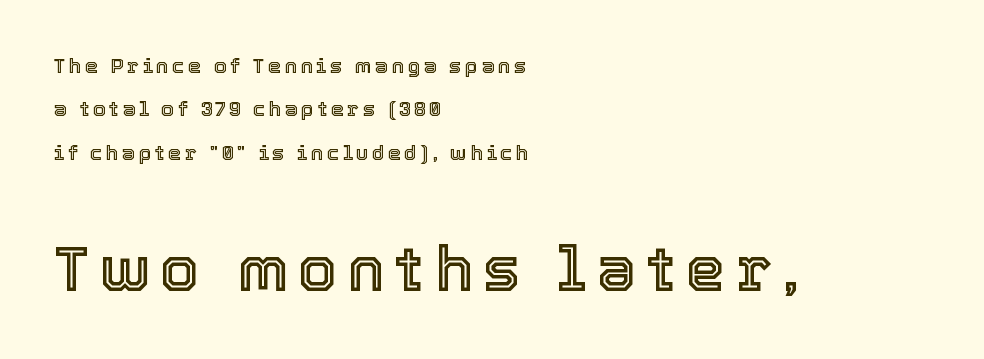
The letters in the lower block stand taller than those in the block above. Unlike italic type, these characters show no tilt at all. The setting favours the left margin, as ordinary paragraphs usually do. The letters advance in unequal steps, a hallmark of proportional type.
